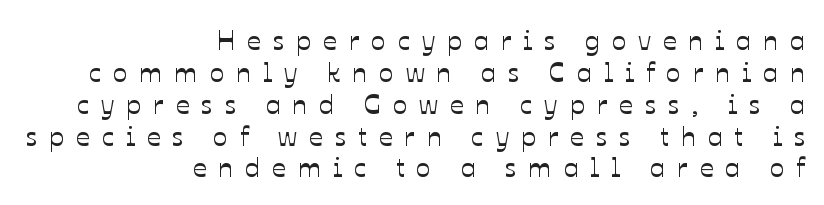
The image shows 27 px text type, upright; set right-aligned, line spacing 1.18x, unusually wide letter spacing (+0.44 em), not underlined.
